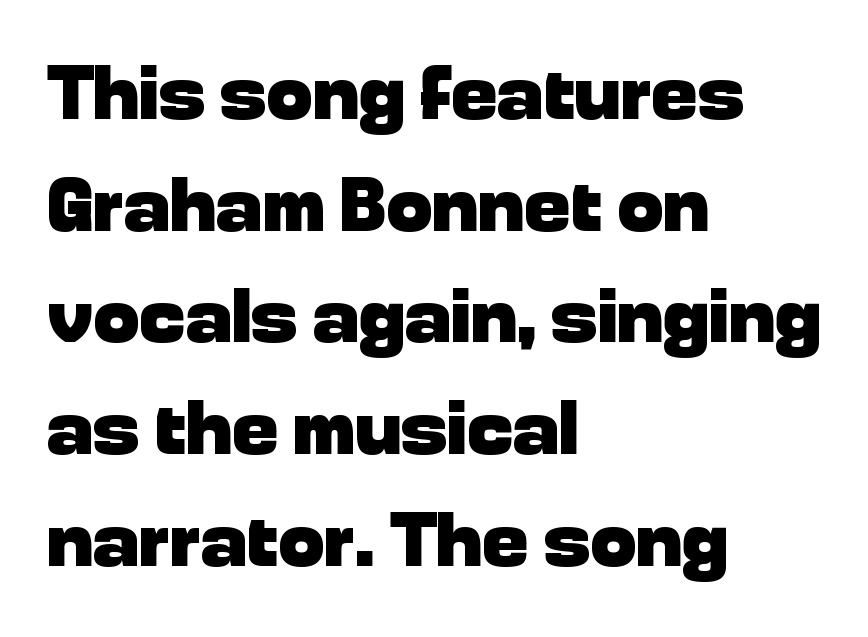
The image shows 77 px heavy sans-serif type, upright; set left-aligned, normal line spacing (1.45x), normal letter spacing, not underlined; low stroke contrast and a medium x-height.
